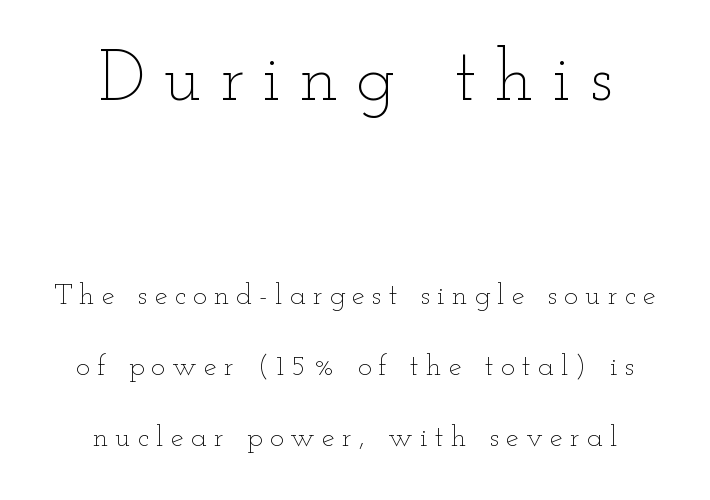
The strokes carry an ordinary text weight at most. The letters advance in unequal steps, a hallmark of proportional type. Only glyphs here, with clear space below each row. Layout note: lines centered. This sample uses an upright cut, with every glyph sitting square on the baseline. The first block has been scaled up relative to the second.
